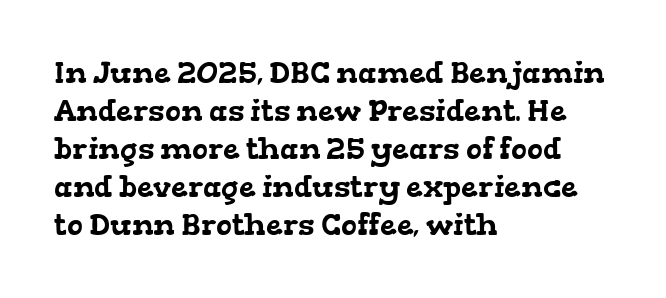
The image shows 30 px wide serif type; set left-aligned, normal line spacing (1.27x), normal letter spacing, not underlined; low stroke contrast and a medium x-height.
